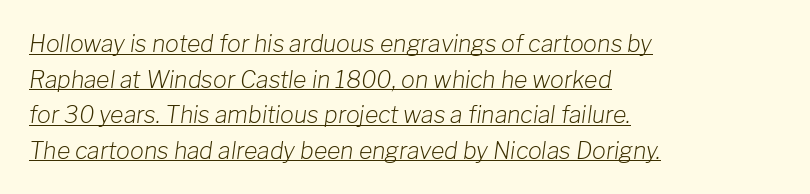
Q: Is the text bold? A: No.
Q: Is the text italic (slanted)? A: Yes, it leans right by about 8 degrees.
Q: Is the text underlined? A: Yes.
Q: How is the paragraph aligned? A: Left-aligned.
Q: Is the spacing between letters normal or unusually wide? A: Normal.
Q: Is the spacing between lines tight, normal or loose? A: Normal.
